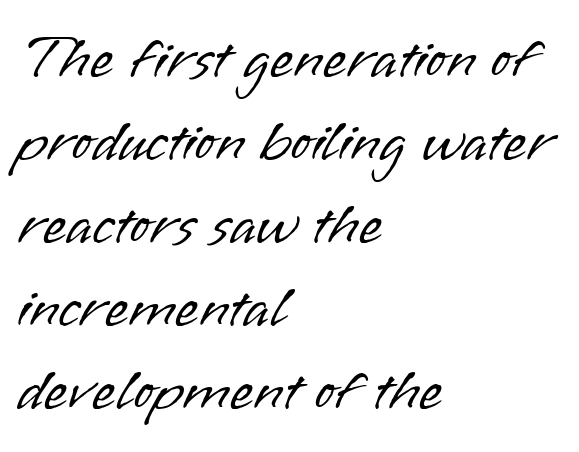
The image shows 61 px light sans-serif type; set left-aligned, normal line spacing (1.36x), normal letter spacing, not underlined; low stroke contrast and a small x-height.
